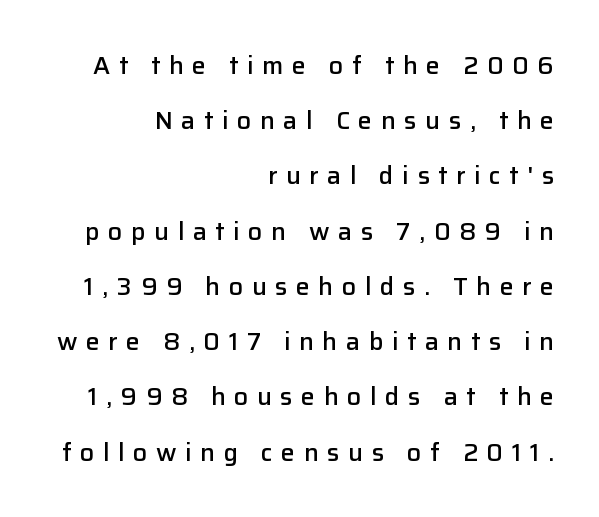
{"italic": "no", "bold": "semi", "underline": "no", "align": "right", "line_spacing": "loose", "line_spacing_ratio": 2.21, "letter_spacing": "wide", "letter_spacing_em": 0.34, "glyph_px": 25}
